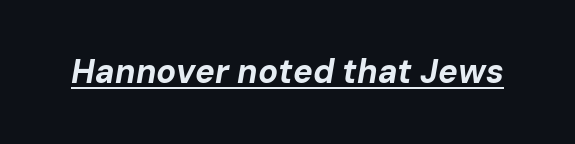
{"italic": "yes", "lean": "right", "slant_degrees": 10, "bold": "yes", "weight": "bold", "width": "normal", "stroke_contrast": "low", "x_height": "medium", "monospaced": "no", "underline": "yes", "letter_spacing": "normal", "letter_spacing_em": 0.0, "glyph_px": 33}
